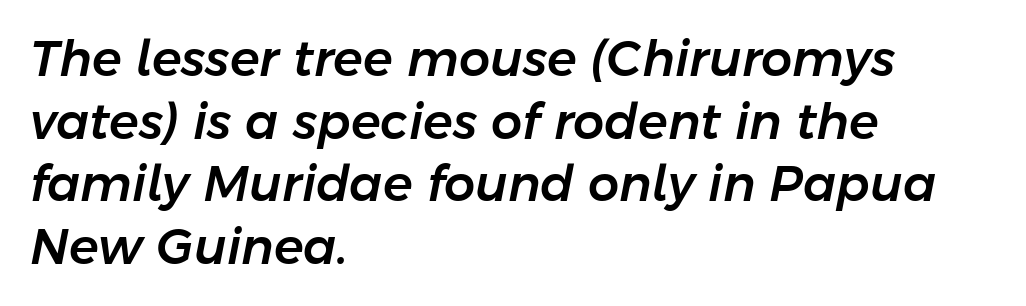
Q: Is the text italic (slanted)? A: Yes, it leans right by about 11 degrees.
Q: Is the text underlined? A: No.
Q: How is the paragraph aligned? A: Left-aligned.
Q: Is the spacing between letters normal or unusually wide? A: Normal.
Q: Is the spacing between lines tight, normal or loose? A: Normal.
Q: Width (condensed, normal, or wide)? A: Normal.
Q: Stroke contrast? A: Low.
Q: x-height? A: Medium.
Q: Monospaced? A: No.
